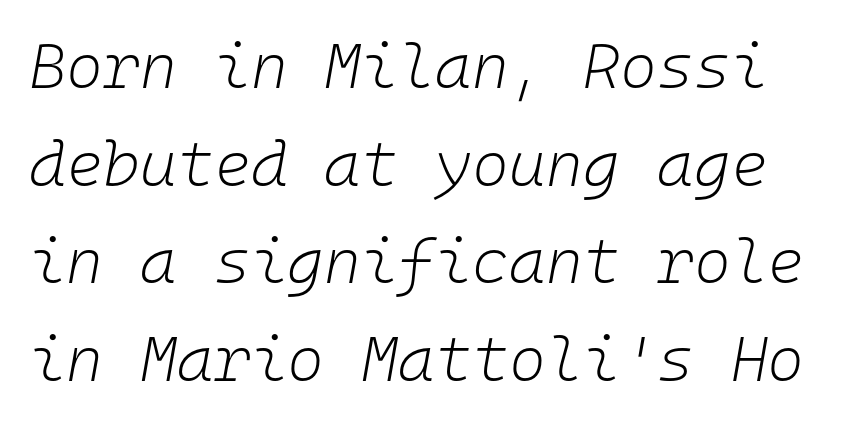
Unmarked baselines from the first word to the last. This reads as an unemphasized weight, regular at the heaviest. Every character here occupies the same horizontal width, giving the sample a typewriter-like rhythm. The lines sit at an ordinary, default distance from one another.
